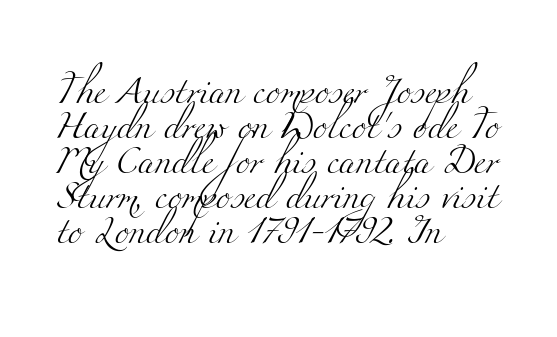
Q: Is the text bold? A: No.
Q: Is the text underlined? A: No.
Q: How is the paragraph aligned? A: Left-aligned.
Q: Is the spacing between letters normal or unusually wide? A: Normal.
Q: Is the spacing between lines tight, normal or loose? A: Normal.
